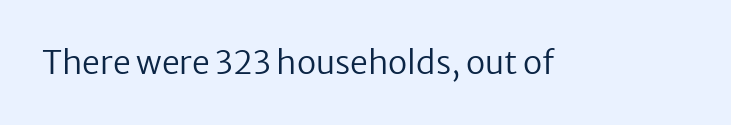
The image shows 32 px regular-weight sans-serif type, upright; set normal letter spacing, not underlined; low stroke contrast and a medium x-height.
